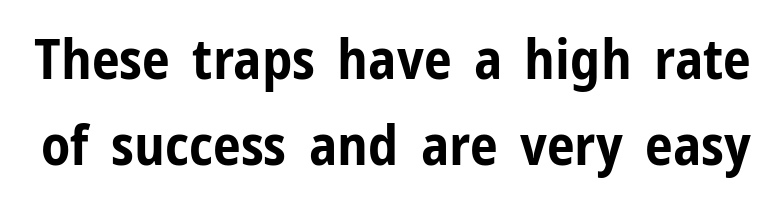
The image shows 56 px bold, condensed sans-serif type, upright; set normal line spacing (1.54x), normal letter spacing, not underlined; low stroke contrast and a medium x-height.
